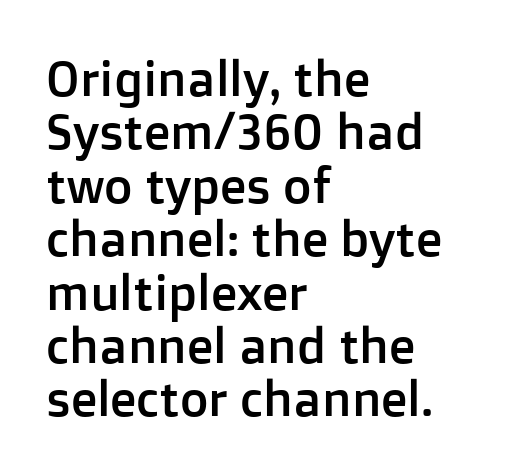
A typesetter would call this zero additional tracking. Compared with a centered layout, this one pins lines to the left instead. The rendering uses natural spacing where letterforms have individual widths. The strip under each line holds only bare page. Compared with typical paragraphs, the rows here are closer together. Nothing sits at the stroke ends, so this counts as sans-serif.
